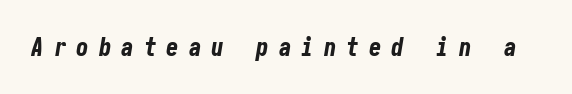
The passage shown is not underscored anywhere. This is oblique type, the kind used for emphasis or titles. Compared with an ordinary text face, these strokes are far heavier — a full bold. The line texture is sparse and dotted thanks to wide tracking.
